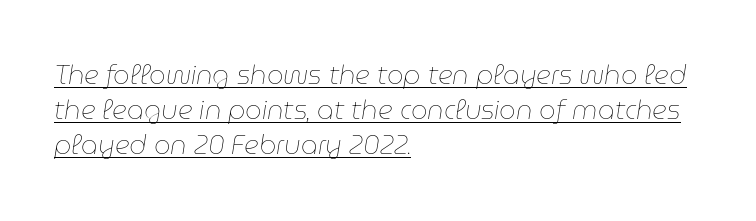
The face used here has a pronounced slope to its letters. The setting favours the left margin, as ordinary paragraphs usually do. This is underlined copy, the kind a proofreader might mark for attention. Rows of type keep a routine distance in the vertical direction.
